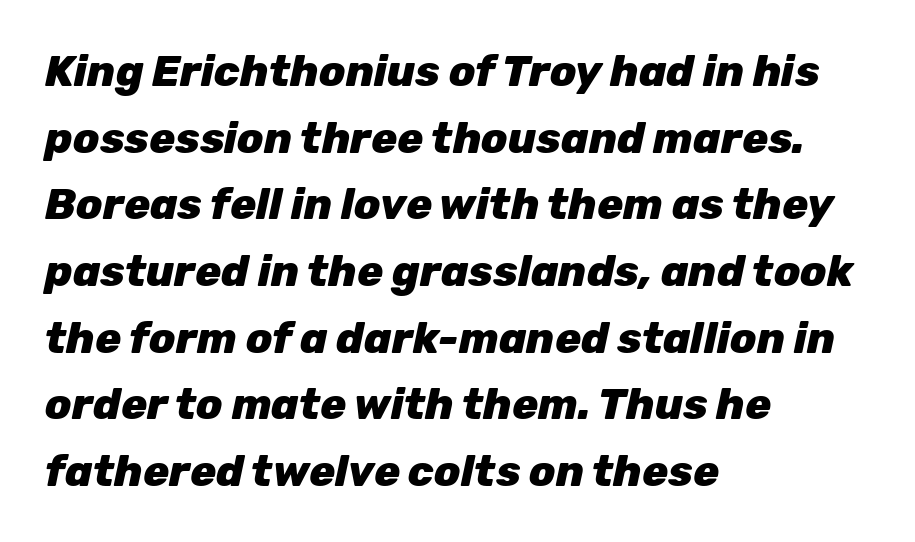
Q: Is the text bold? A: Yes.
Q: Is the text italic (slanted)? A: Yes, it leans right by about 12 degrees.
Q: Is the text underlined? A: No.
Q: How is the paragraph aligned? A: Left-aligned.
Q: Is the spacing between letters normal or unusually wide? A: Normal.
Q: Is the spacing between lines tight, normal or loose? A: Normal.
Q: Width (condensed, normal, or wide)? A: Normal.
Q: Stroke contrast? A: Low.
Q: x-height? A: Medium.
Q: Monospaced? A: No.
